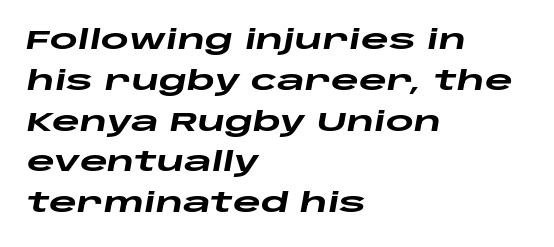
Spacing between characters is what you'd get straight out of the box. Caption: bold face, heavy strokes. Compared with ordinary roman type, these characters are visibly tilted. The gap between lines stays unmarked. Baseline-to-baseline distance is the conventional proportion of letter height.
